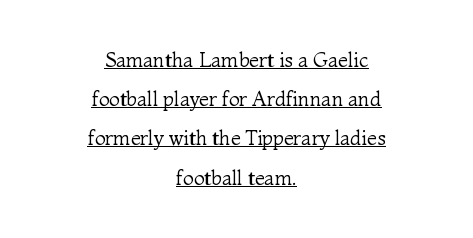
Q: Is the text bold? A: No.
Q: Is the text italic (slanted)? A: No, it is upright.
Q: Is the text underlined? A: Yes.
Q: How is the paragraph aligned? A: Centered.
Q: Is the spacing between letters normal or unusually wide? A: Normal.
Q: Is the spacing between lines tight, normal or loose? A: Loose.
